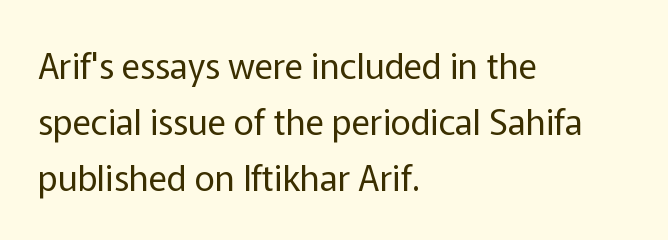
The image shows 35 px regular-weight sans-serif type, upright; set left-aligned, normal line spacing (1.6x), normal letter spacing, not underlined; low stroke contrast and a medium x-height.
